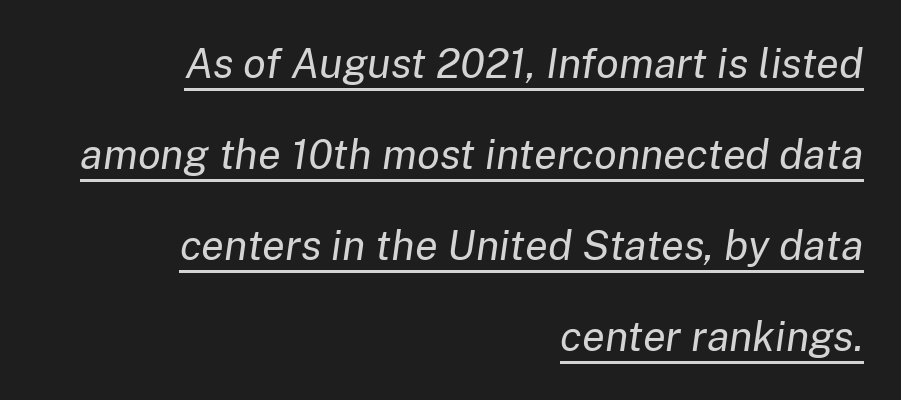
The image shows 42 px regular-weight type, italic (leaning right); set right-aligned, loose line spacing (2.17x), normal letter spacing, underlined; low stroke contrast and a medium x-height.
